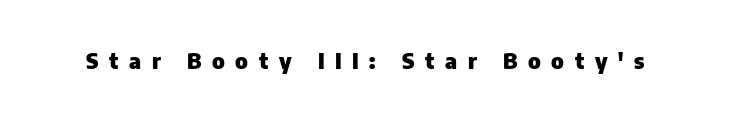
This is heavy type, rendered in bold. Any mark beneath the type? The region is blank. If you drew a line through each stem, it would be perfectly vertical. The letters are spread apart with noticeably loose tracking.
